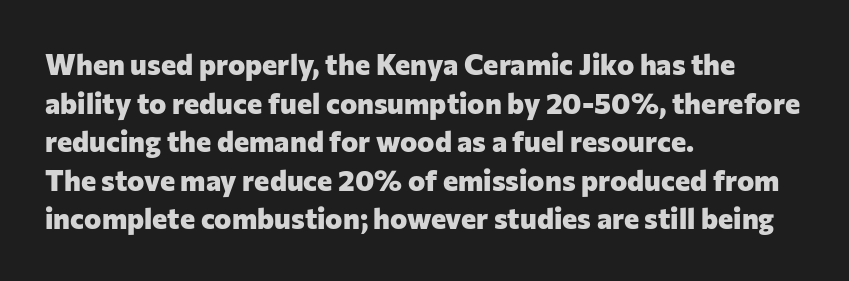
{"serif": "no", "italic": "no", "bold": "yes", "weight": "heavy", "width": "normal", "stroke_contrast": "low", "x_height": "medium", "monospaced": "no", "underline": "no", "align": "left", "line_spacing": "normal", "line_spacing_ratio": 1.33, "letter_spacing": "normal", "letter_spacing_em": 0.0, "glyph_px": 29}
